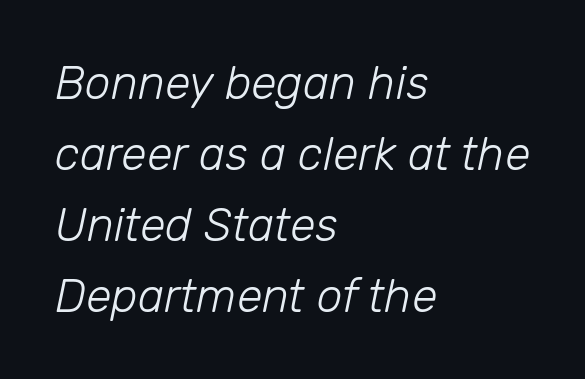
{"italic": "yes", "lean": "right", "slant_degrees": 12, "bold": "no", "weight": "light", "width": "normal", "stroke_contrast": "low", "x_height": "medium", "monospaced": "no", "underline": "no", "align": "left", "line_spacing": "normal", "line_spacing_ratio": 1.54, "letter_spacing": "normal", "letter_spacing_em": 0.0, "glyph_px": 46}
